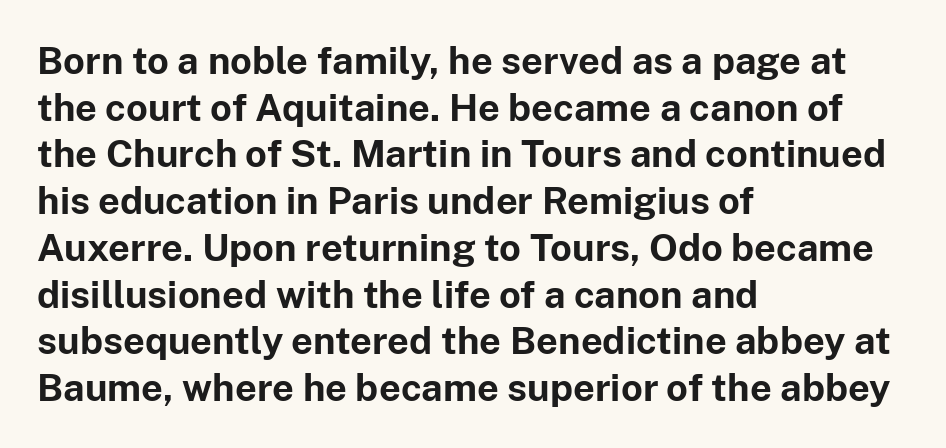
The image shows 38 px bold sans-serif type, upright; set left-aligned, line spacing 1.23x, normal letter spacing, not underlined; low stroke contrast and a medium x-height.
